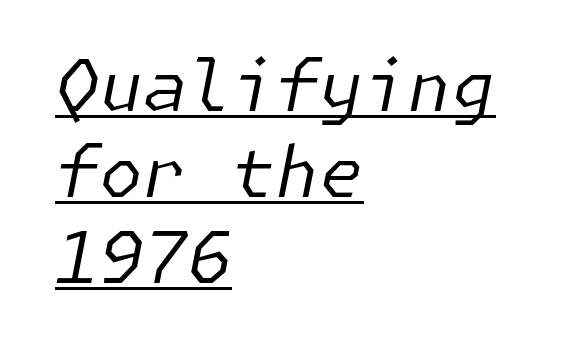
Weight: not bold — regular or lighter. It's the slanting kind of type. In terms of letterspacing, this is plain default setting. The paragraph has a hard left edge and a soft right edge. Caption: lettering with a line underneath.
